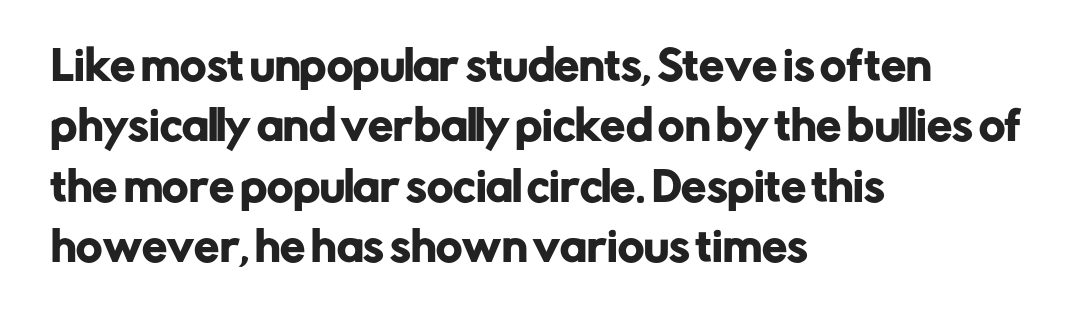
Is the block centered? No — it sits flush against the left margin. Has an underline been added? It has not. Students, observe: this is what conventionally led text looks like. Proportional: the letters do not fall into vertical columns. No italicization has been applied; the sample stays upright.
